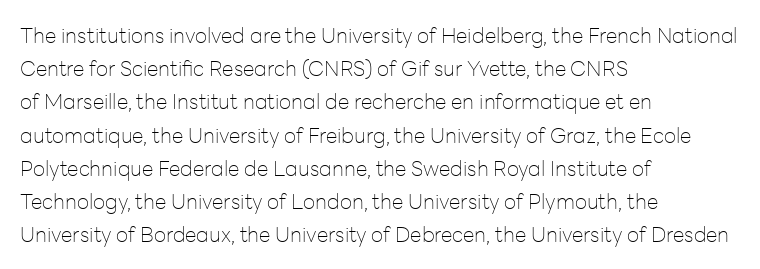
The face looks like a standard text weight, possibly lighter. Short and long lines alike share a common starting point at left. Vertically, the passage feels balanced, rows spaced as you'd expect. A bare baseline throughout the passage. Here the glyphs are tracked normally, forming tight word shapes.
